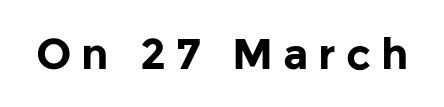
Do the characters align in a grid? No, the font is proportional. This rendering features lettering with no underline. This sample uses an upright cut, with every glyph sitting square on the baseline. Typographically, this falls in the sans-serif category. Typesetter's note: full bold, strokes at maximum text heaviness. Honestly, the letter spacing is so wide it's the main thing you notice.
